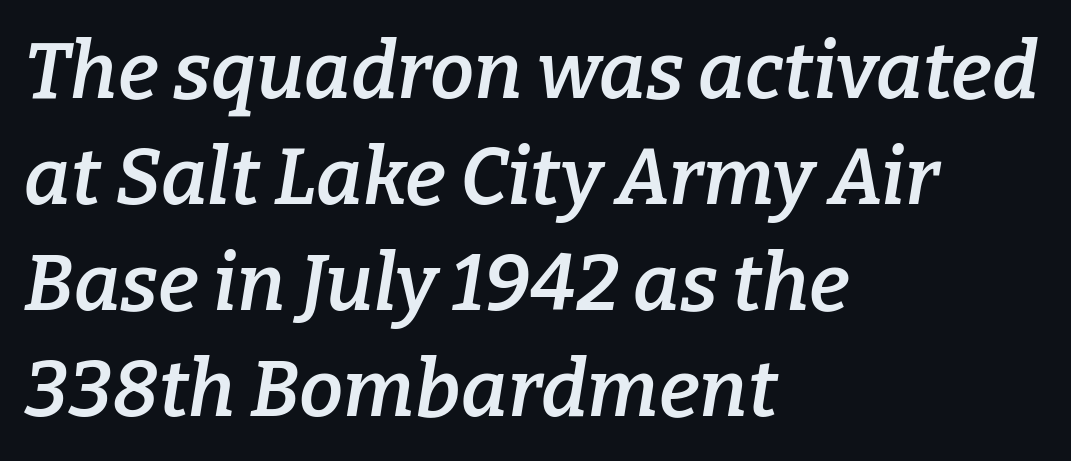
The rendering uses a moderate line-height, typical for paragraphs. Each letter keeps its own natural width here, so spacing adapts to shape. The horizontal fit of the characters is conventional and even. Lines of text with bare space underneath.
